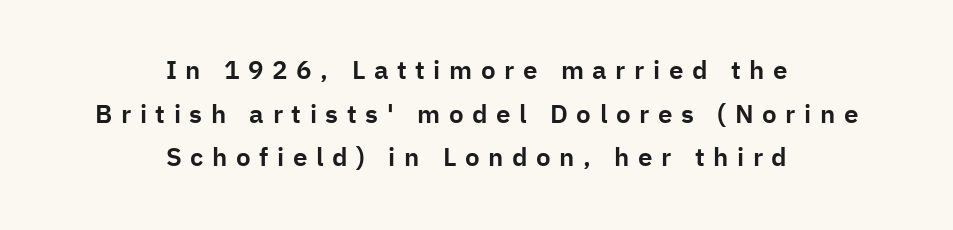
The block of text has a typical density, with ordinary space between rows. This sample uses expanded letter spacing, leaving extra air between glyphs. The compositor balanced each line on the midline. Decoration check: the copy has no underline. Rendered with straight, roman letterforms.
